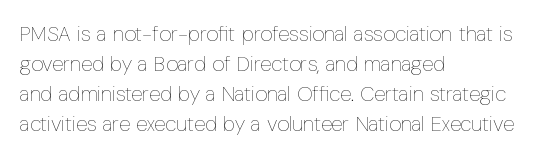
The image shows 21 px text type, upright; set left-aligned, normal line spacing (1.43x), normal letter spacing, not underlined.
